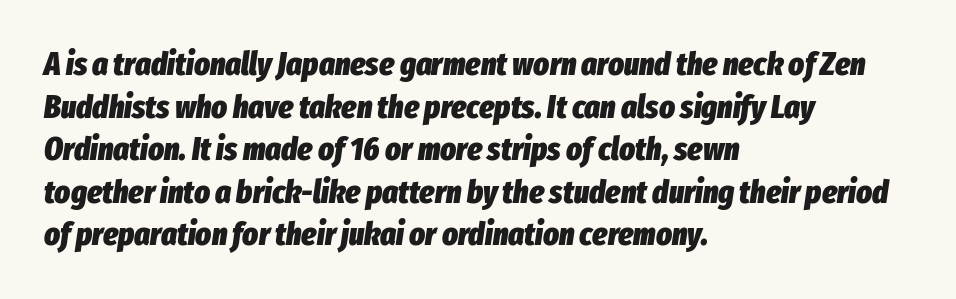
The image shows 33 px heavy, condensed type, italic (leaning right); set left-aligned, normal line spacing (1.29x), normal letter spacing, not underlined; low stroke contrast and a medium x-height.
